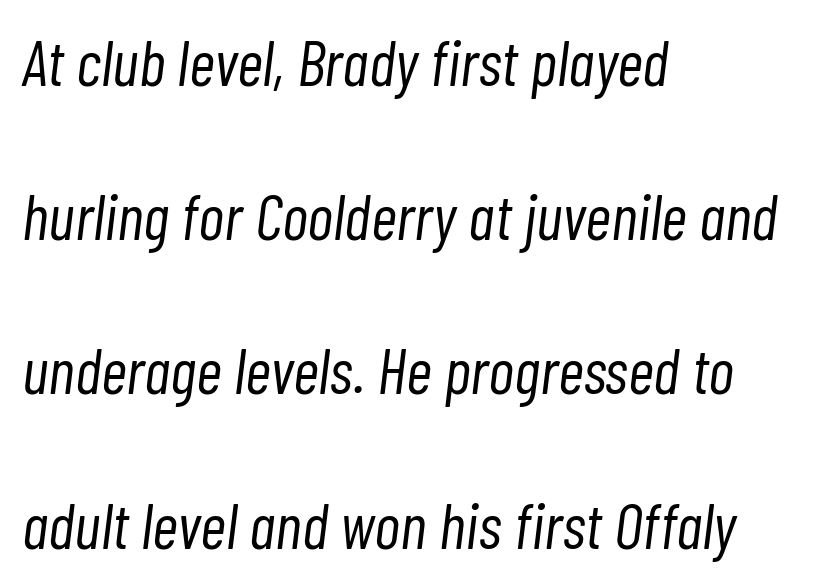
{"italic": "yes", "lean": "right", "slant_degrees": 7, "bold": "no", "weight": "light", "width": "condensed", "stroke_contrast": "low", "x_height": "medium", "monospaced": "no", "underline": "no", "align": "left", "line_spacing": "loose", "line_spacing_ratio": 2.41, "letter_spacing": "normal", "letter_spacing_em": 0.0, "glyph_px": 64}
